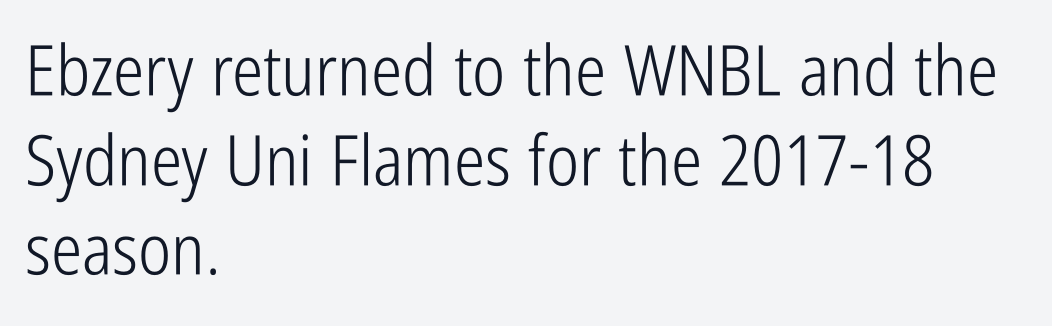
The image shows 70 px light, condensed sans-serif type, upright; set left-aligned, normal line spacing (1.28x), normal letter spacing, not underlined; low stroke contrast and a medium x-height.
